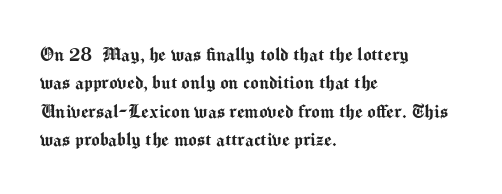
Q: Is the text italic (slanted)? A: No, it is upright.
Q: Is the text underlined? A: No.
Q: How is the paragraph aligned? A: Left-aligned.
Q: Is the spacing between letters normal or unusually wide? A: Normal.
Q: Is the spacing between lines tight, normal or loose? A: Normal.
